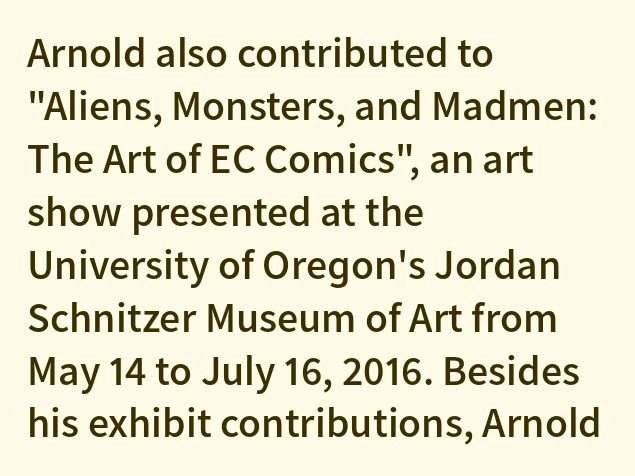
Caption: semibold face, moderately heavy strokes. Leading matches the norm, producing a regular column. Do the letters lean? They stand straight. The passage shown is typeset with a sans-serif family.
